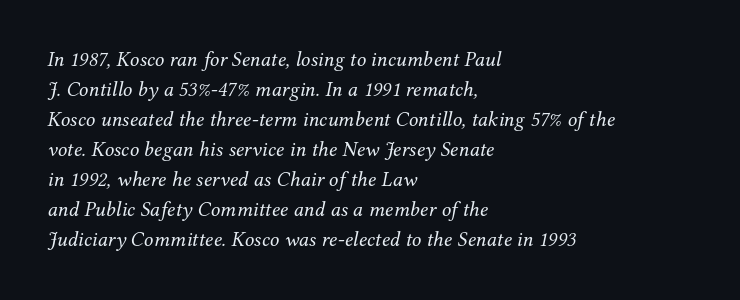
{"italic": "yes", "lean": "right", "slant_degrees": 12, "bold": "no", "underline": "no", "align": "left", "line_spacing": "normal", "line_spacing_ratio": 1.43, "letter_spacing": "normal", "letter_spacing_em": 0.0, "glyph_px": 21}
